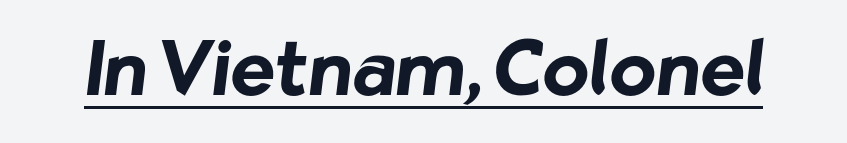
Q: Is the text bold? A: Yes.
Q: Is the typeface a serif or a sans-serif typeface? A: Sans-serif.
Q: Is the text underlined? A: Yes.
Q: Is the spacing between letters normal or unusually wide? A: Normal.
Q: Width (condensed, normal, or wide)? A: Normal.
Q: Stroke contrast? A: Low.
Q: x-height? A: Medium.
Q: Monospaced? A: No.
